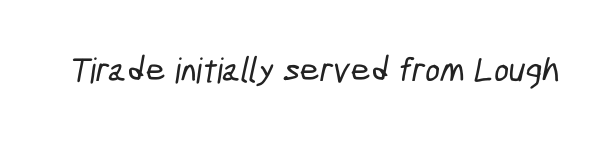
{"serif": "no", "width": "condensed", "stroke_contrast": "low", "x_height": "medium", "monospaced": "no", "underline": "no", "letter_spacing": "normal", "letter_spacing_em": 0.0, "glyph_px": 35}
